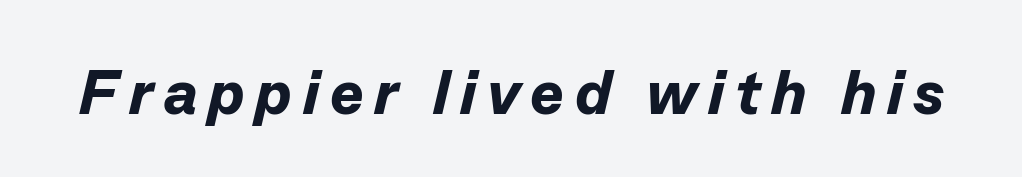
{"italic": "yes", "lean": "right", "slant_degrees": 13, "bold": "yes", "weight": "bold", "width": "normal", "stroke_contrast": "low", "x_height": "medium", "monospaced": "no", "underline": "no", "glyph_px": 63}
